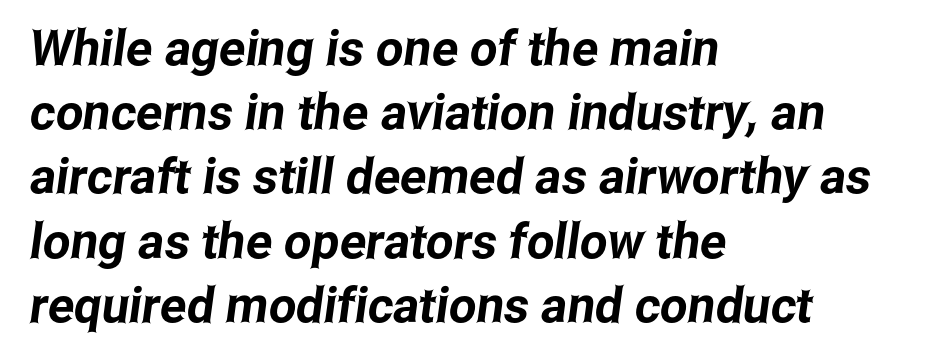
The image shows 49 px condensed sans-serif type; set left-aligned, normal line spacing (1.31x), normal letter spacing, not underlined; low stroke contrast and a medium x-height.
